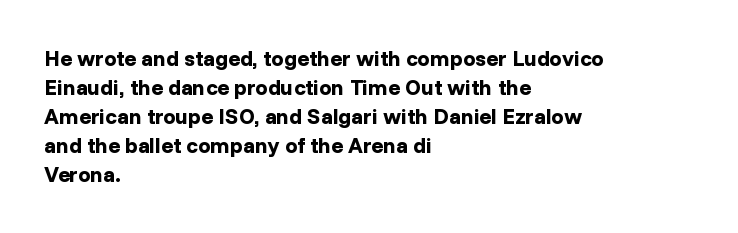
Q: Is the text bold? A: Yes.
Q: Is the text italic (slanted)? A: No, it is upright.
Q: Is the text underlined? A: No.
Q: How is the paragraph aligned? A: Left-aligned.
Q: Is the spacing between letters normal or unusually wide? A: Normal.
Q: Is the spacing between lines tight, normal or loose? A: Normal.
